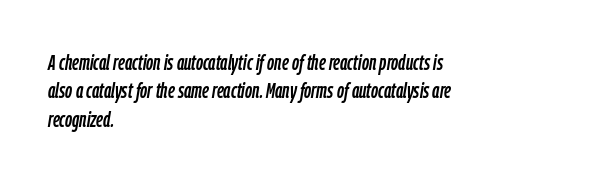
Just letters on the line, the space beneath them empty. Look at the tracking — it's just the regular setting, nothing added. The passage shown stacks its lines at a standard gap. The passage shown leans; its letterforms are oblique.
